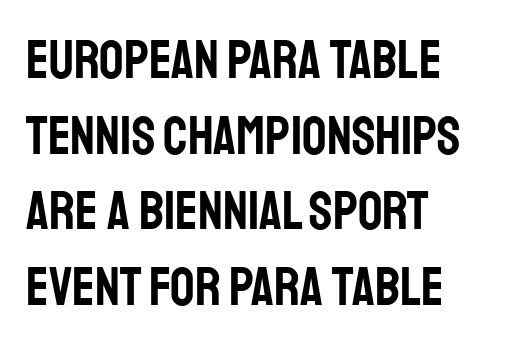
A typesetter would call this proportional, since set widths differ per character. The characters display no serif detailing; their extremities are plain. No extra tracking has been applied to these lines. Notice how the passage keeps a crisp vertical edge on the left only.
